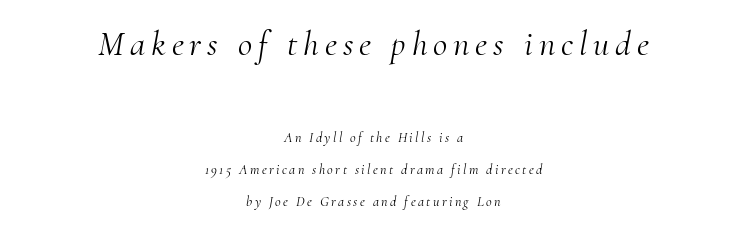
The image shows 35 px light serif type, italic (leaning right); set centered, loose line spacing (2.27x), not underlined; the first (top) block is 2.5x larger; medium stroke contrast and a small x-height.
